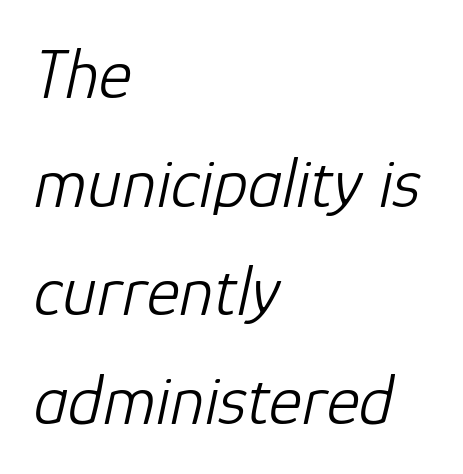
The gaps between neighbouring characters are ordinary and unremarkable. The strip under each line holds only bare page. No extra ink here — the face is not bold. The compositor pushed each line to the left boundary. This sample uses an oblique cut, with every glyph tilted off the vertical.
